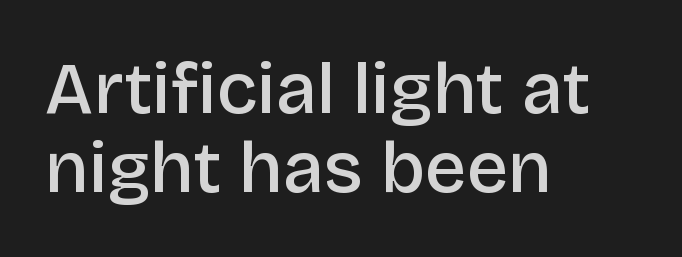
{"serif": "no", "italic": "no", "bold": "semi", "weight": "semibold", "width": "normal", "stroke_contrast": "low", "x_height": "large", "monospaced": "no", "underline": "no", "align": "left", "line_spacing": "tight", "line_spacing_ratio": 1.08, "letter_spacing": "normal", "letter_spacing_em": 0.0, "glyph_px": 73}
